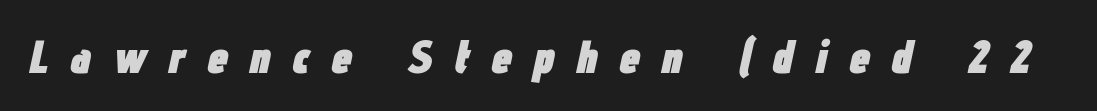
{"italic": "yes", "lean": "right", "slant_degrees": 12, "bold": "yes", "weight": "heavy", "width": "condensed", "stroke_contrast": "low", "x_height": "medium", "monospaced": "no", "underline": "no", "letter_spacing": "wide", "letter_spacing_em": 0.45, "glyph_px": 47}
